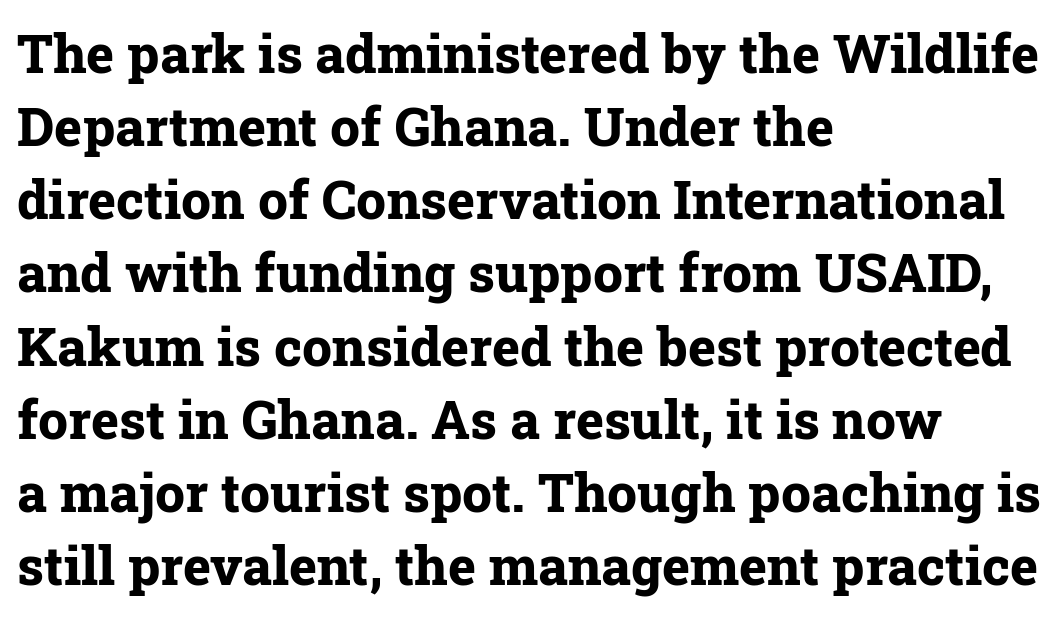
Q: Is the text bold? A: Yes.
Q: Is the text italic (slanted)? A: No, it is upright.
Q: Is the typeface a serif or a sans-serif typeface? A: Serif.
Q: Is the text underlined? A: No.
Q: How is the paragraph aligned? A: Left-aligned.
Q: Is the spacing between letters normal or unusually wide? A: Normal.
Q: Is the spacing between lines tight, normal or loose? A: Normal.
Q: Width (condensed, normal, or wide)? A: Normal.
Q: Stroke contrast? A: Low.
Q: x-height? A: Medium.
Q: Monospaced? A: No.
